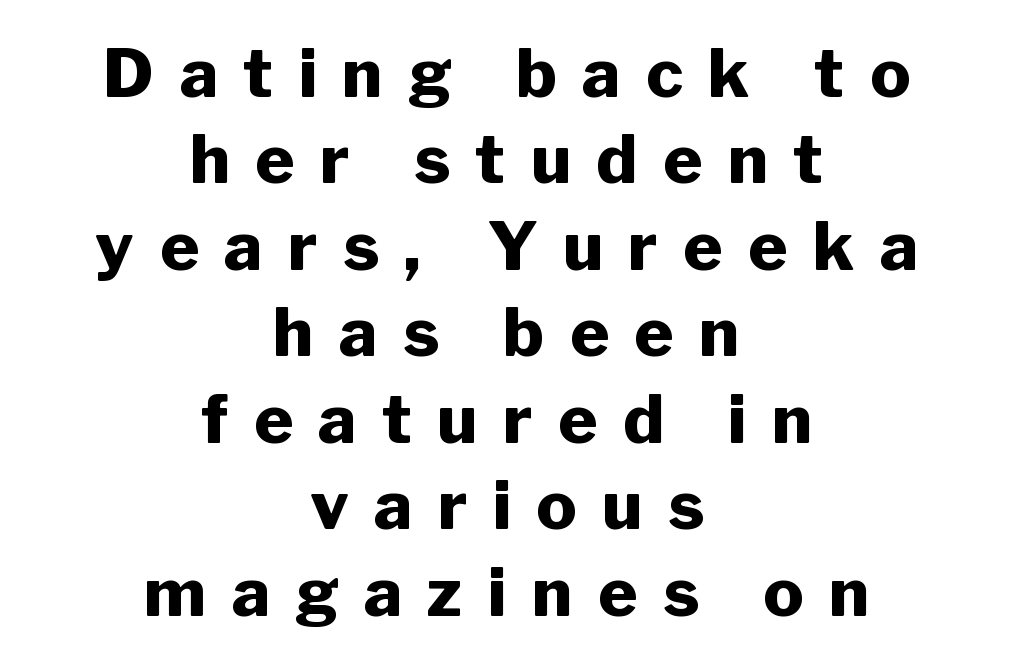
The image shows 67 px heavy sans-serif type, upright; set centered, normal line spacing (1.29x), unusually wide letter spacing (+0.38 em), not underlined; low stroke contrast and a medium x-height.
